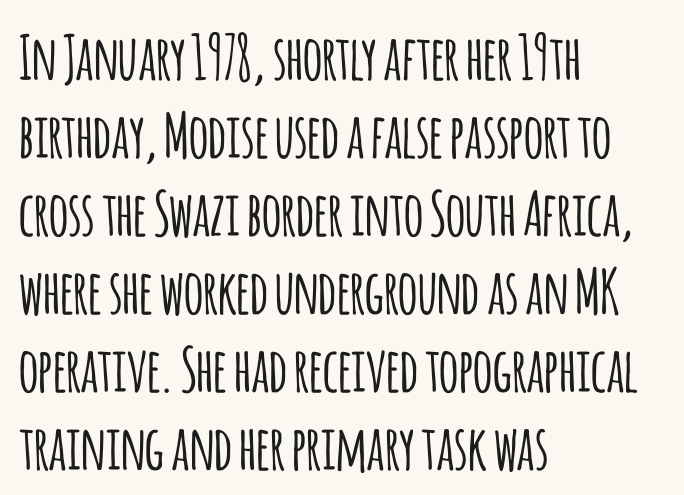
The image shows 61 px condensed sans-serif type, upright; set left-aligned, normal line spacing (1.28x), normal letter spacing, not underlined; low stroke contrast and a large x-height.
